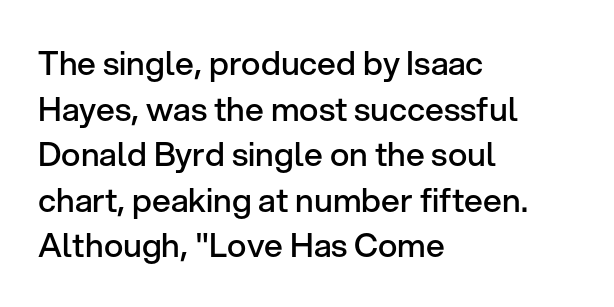
{"serif": "no", "italic": "no", "bold": "semi", "weight": "semibold", "width": "normal", "stroke_contrast": "low", "x_height": "medium", "monospaced": "no", "underline": "no", "align": "left", "line_spacing": "normal", "line_spacing_ratio": 1.38, "letter_spacing": "normal", "letter_spacing_em": 0.0, "glyph_px": 33}
